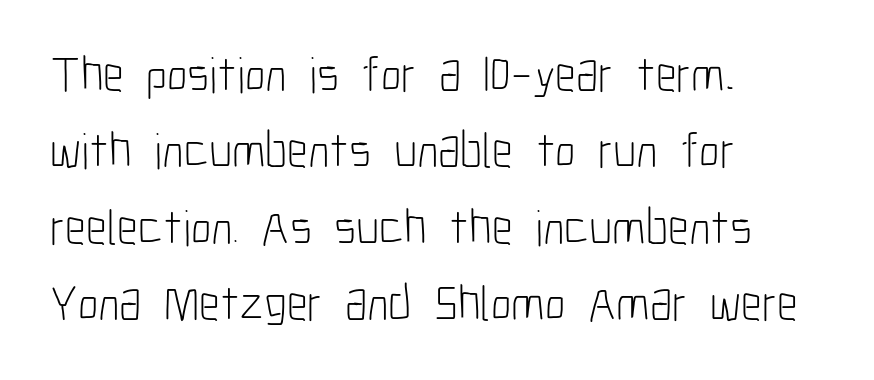
Q: Is the text bold? A: No.
Q: Is the text italic (slanted)? A: No, it is upright.
Q: Is the typeface a serif or a sans-serif typeface? A: Sans-serif.
Q: Is the text underlined? A: No.
Q: How is the paragraph aligned? A: Left-aligned.
Q: Is the spacing between letters normal or unusually wide? A: Normal.
Q: Is the spacing between lines tight, normal or loose? A: Normal.
Q: Width (condensed, normal, or wide)? A: Condensed.
Q: Stroke contrast? A: Low.
Q: x-height? A: Medium.
Q: Monospaced? A: No.
